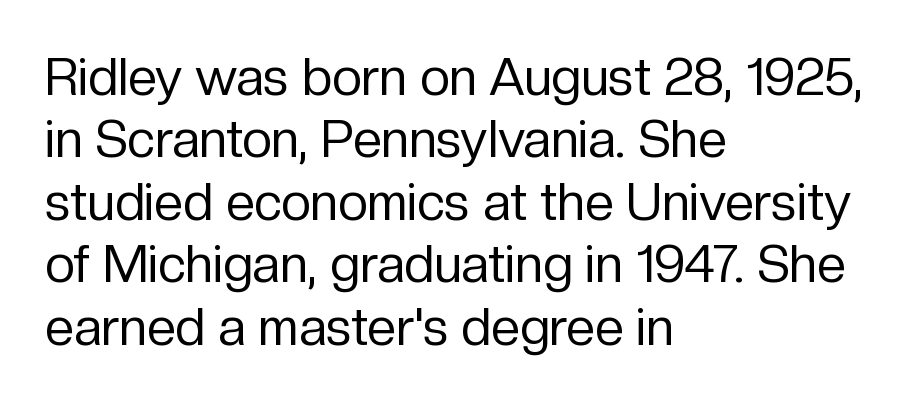
Q: Is the text bold? A: No.
Q: Is the text italic (slanted)? A: No, it is upright.
Q: Is the typeface a serif or a sans-serif typeface? A: Sans-serif.
Q: Is the text underlined? A: No.
Q: How is the paragraph aligned? A: Left-aligned.
Q: Is the spacing between letters normal or unusually wide? A: Normal.
Q: Width (condensed, normal, or wide)? A: Normal.
Q: Stroke contrast? A: Low.
Q: x-height? A: Medium.
Q: Monospaced? A: No.
